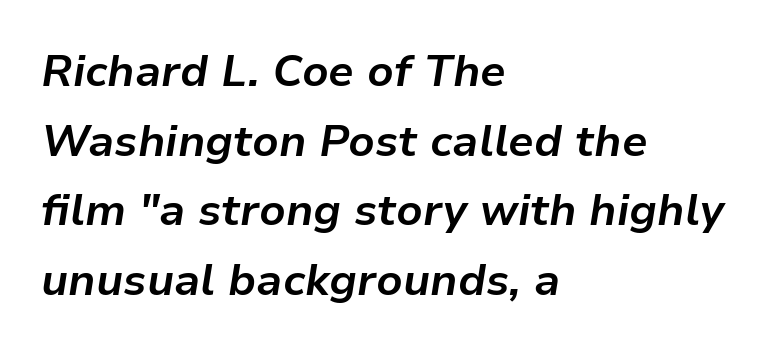
This rendering features lettering with no underline. Would a proofreader flag this as italicized? Yes. Compared with typical body copy, the letter spacing here is the same. The letters advance in unequal steps, a hallmark of proportional type. Weight: bold. Alignment: flush left.
